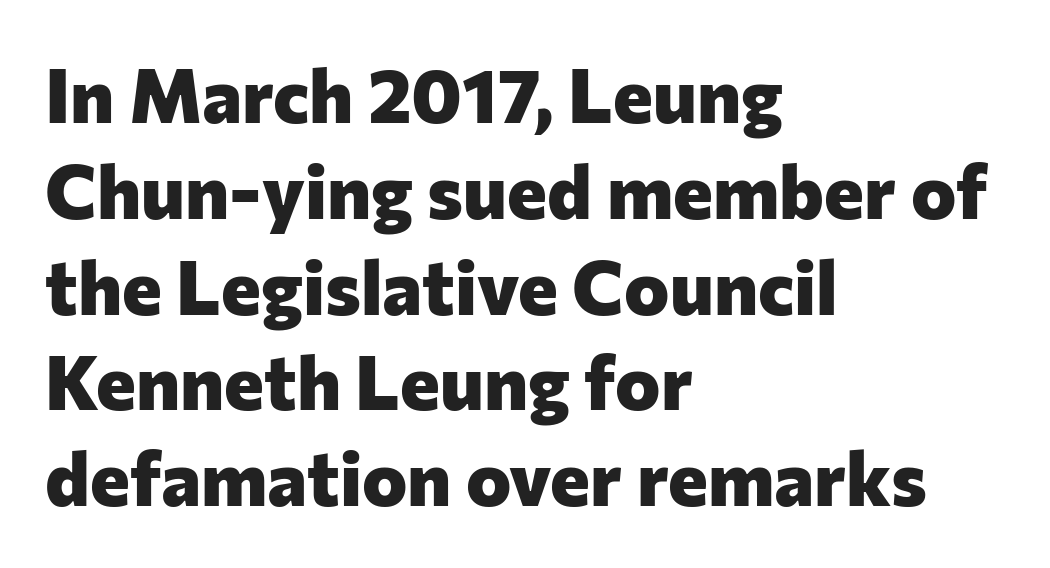
{"serif": "no", "italic": "no", "bold": "yes", "weight": "heavy", "width": "normal", "stroke_contrast": "low", "x_height": "medium", "monospaced": "no", "underline": "no", "align": "left", "line_spacing": "normal", "line_spacing_ratio": 1.26, "letter_spacing": "normal", "letter_spacing_em": 0.0, "glyph_px": 76}
